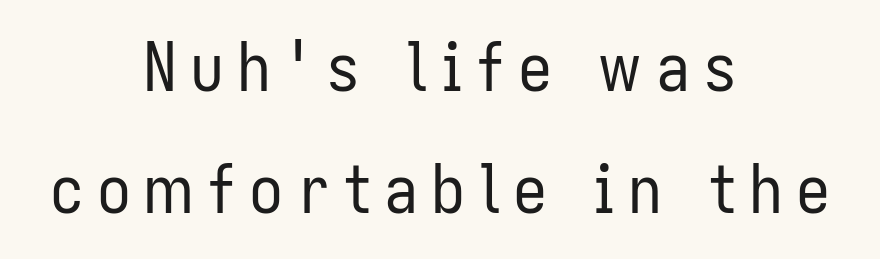
No italicization has been applied; the sample stays upright. This is sans-serif lettering, the kind often seen on screens and signage. Decoration check: the copy has no underline. Alignment: centered. The rendering uses natural spacing where letterforms have individual widths.
